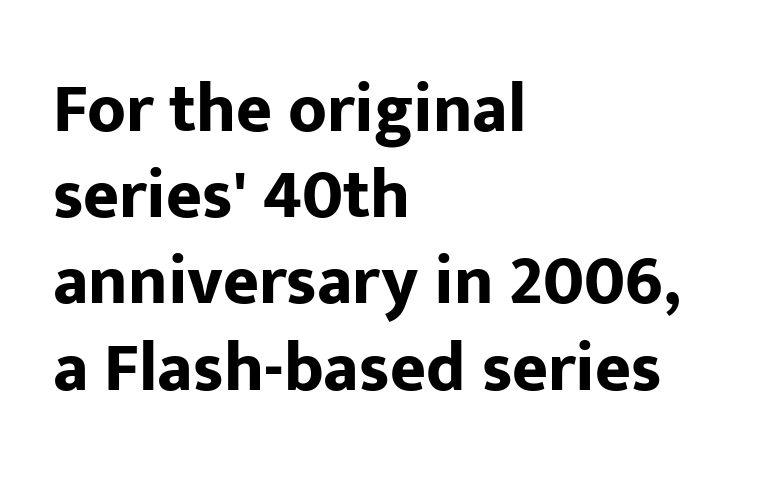
Q: Is the text bold? A: Yes.
Q: Is the text italic (slanted)? A: No, it is upright.
Q: Is the typeface a serif or a sans-serif typeface? A: Sans-serif.
Q: Is the text underlined? A: No.
Q: How is the paragraph aligned? A: Left-aligned.
Q: Is the spacing between letters normal or unusually wide? A: Normal.
Q: Is the spacing between lines tight, normal or loose? A: Normal.
Q: Width (condensed, normal, or wide)? A: Normal.
Q: Stroke contrast? A: Low.
Q: x-height? A: Medium.
Q: Monospaced? A: No.
